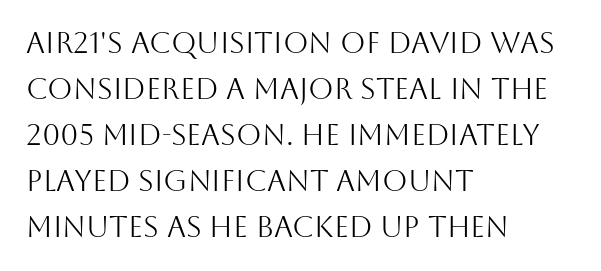
Q: Is the text bold? A: No.
Q: Is the text italic (slanted)? A: No, it is upright.
Q: Is the typeface a serif or a sans-serif typeface? A: Sans-serif.
Q: Is the text underlined? A: No.
Q: How is the paragraph aligned? A: Left-aligned.
Q: Is the spacing between letters normal or unusually wide? A: Normal.
Q: Is the spacing between lines tight, normal or loose? A: Normal.
Q: Width (condensed, normal, or wide)? A: Normal.
Q: Stroke contrast? A: Medium.
Q: x-height? A: Large.
Q: Monospaced? A: No.
